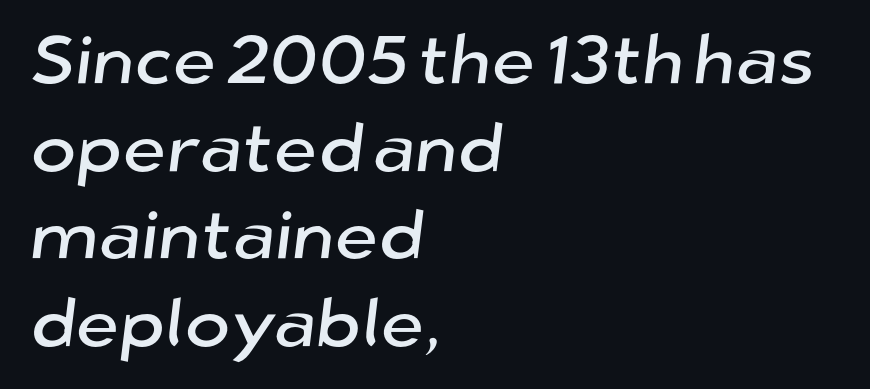
The image shows 69 px sans-serif type; set left-aligned, normal line spacing (1.27x), normal letter spacing, not underlined; low stroke contrast and a medium x-height.
